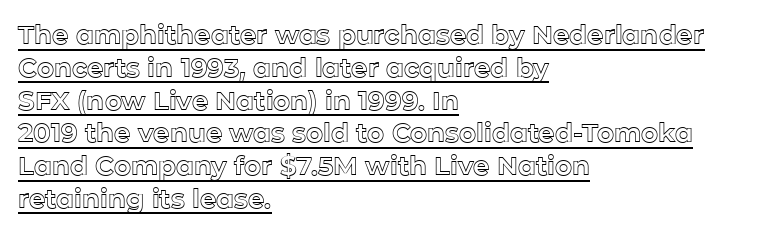
{"italic": "no", "underline": "yes", "align": "left", "line_spacing": "normal", "line_spacing_ratio": 1.26, "letter_spacing": "normal", "letter_spacing_em": 0.0, "glyph_px": 26}
